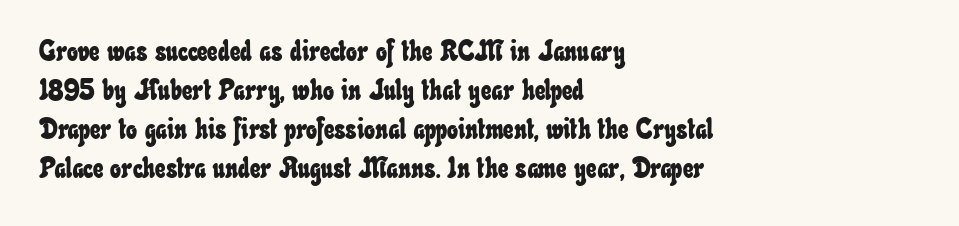
You could not count columns in this text — the font is proportionally spaced. In terms of leading, this rendering sits right in the middle. Does the copy run flush right? No — it runs flush left. Tracking value appears to be zero — textbook default spacing.
